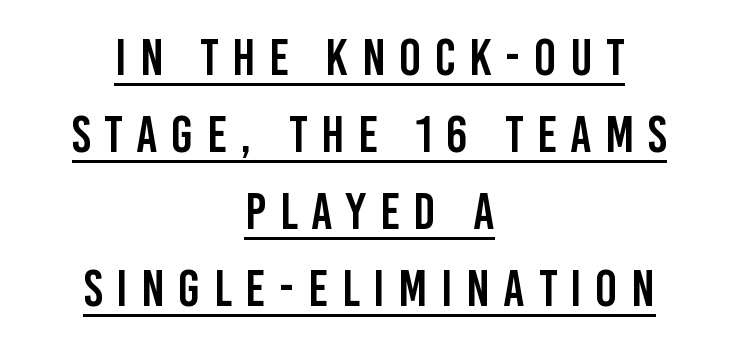
{"serif": "no", "italic": "no", "width": "condensed", "stroke_contrast": "low", "x_height": "large", "monospaced": "no", "underline": "yes", "align": "center", "line_spacing": "normal", "line_spacing_ratio": 1.48, "letter_spacing": "wide", "letter_spacing_em": 0.26, "glyph_px": 52}
